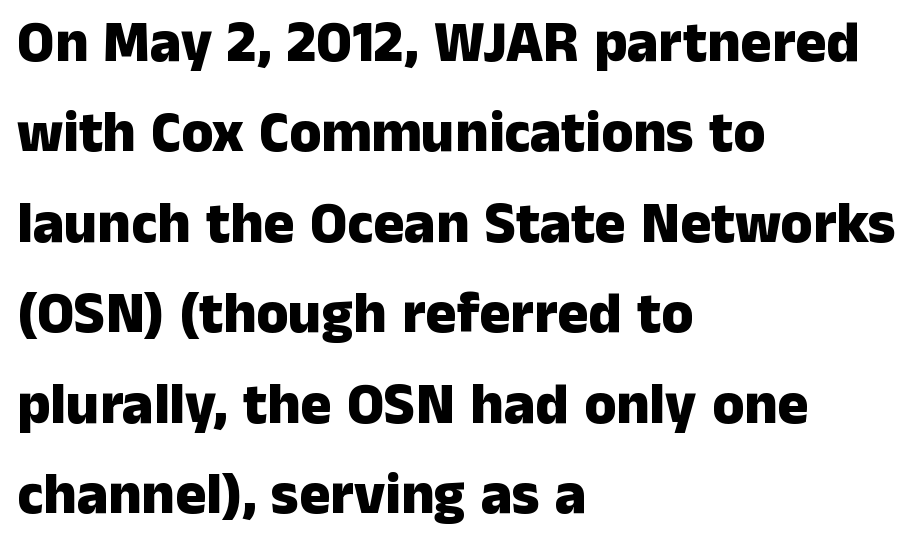
{"serif": "no", "italic": "no", "bold": "yes", "weight": "heavy", "width": "normal", "stroke_contrast": "low", "x_height": "medium", "monospaced": "no", "underline": "no", "align": "left", "line_spacing": "normal", "line_spacing_ratio": 1.56, "letter_spacing": "normal", "letter_spacing_em": 0.0, "glyph_px": 58}
